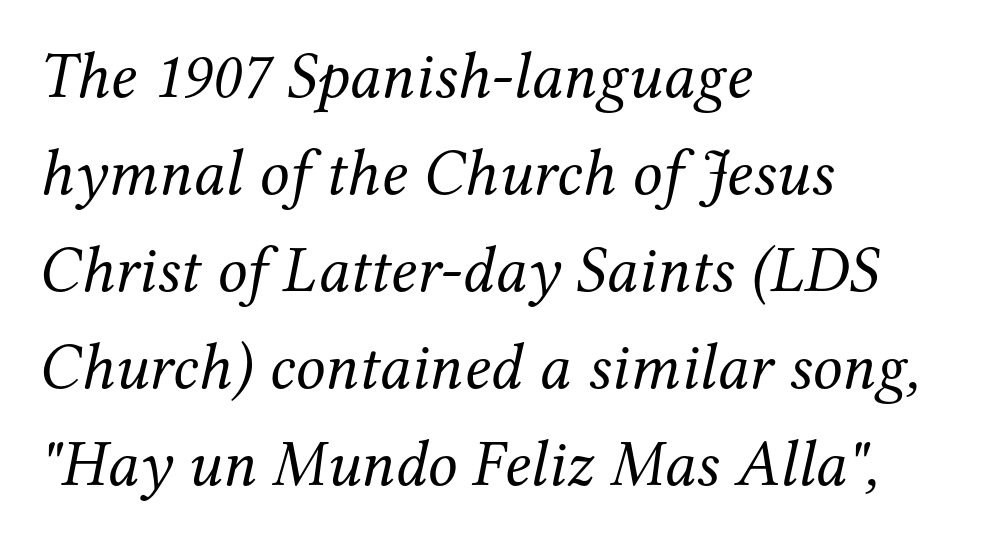
The image shows 66 px regular-weight serif type, italic (leaning right); set left-aligned, normal line spacing (1.47x), normal letter spacing, not underlined; medium stroke contrast and a medium x-height.
